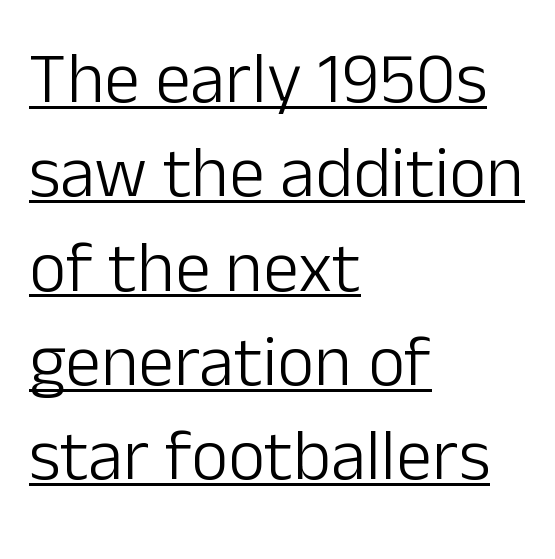
{"serif": "no", "italic": "no", "bold": "no", "weight": "light", "width": "normal", "stroke_contrast": "low", "x_height": "medium", "monospaced": "no", "underline": "yes", "align": "left", "line_spacing": "normal", "line_spacing_ratio": 1.31, "letter_spacing": "normal", "letter_spacing_em": 0.0, "glyph_px": 72}
